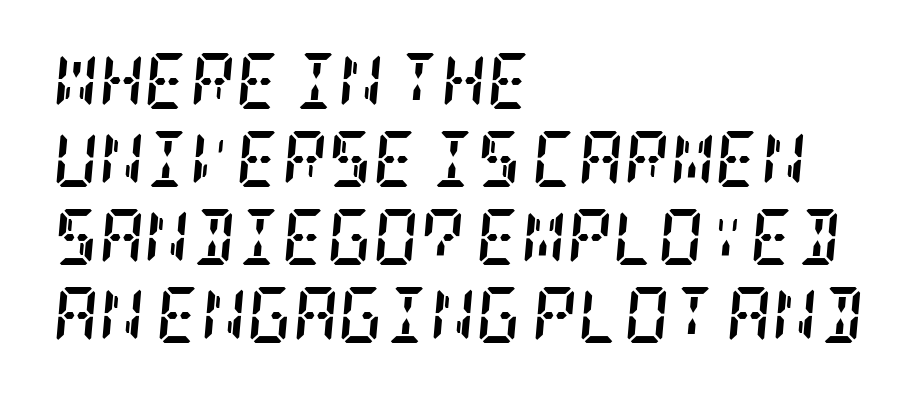
The image shows 56 px semibold, condensed serif type, italic (leaning right); set left-aligned, normal line spacing (1.39x), normal letter spacing, not underlined; low stroke contrast and a large x-height.
